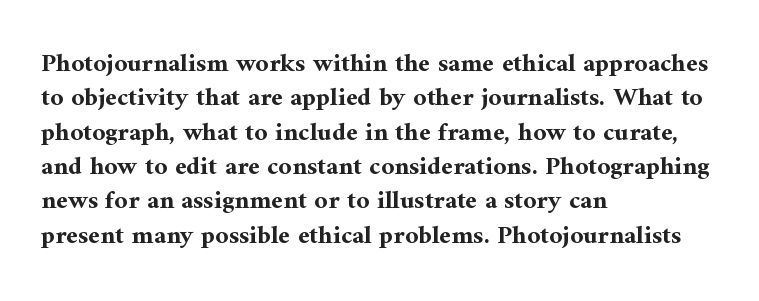
Q: Is the text bold? A: Yes.
Q: Is the text italic (slanted)? A: No, it is upright.
Q: Is the text underlined? A: No.
Q: How is the paragraph aligned? A: Left-aligned.
Q: Is the spacing between letters normal or unusually wide? A: Normal.
Q: Is the spacing between lines tight, normal or loose? A: Normal.
